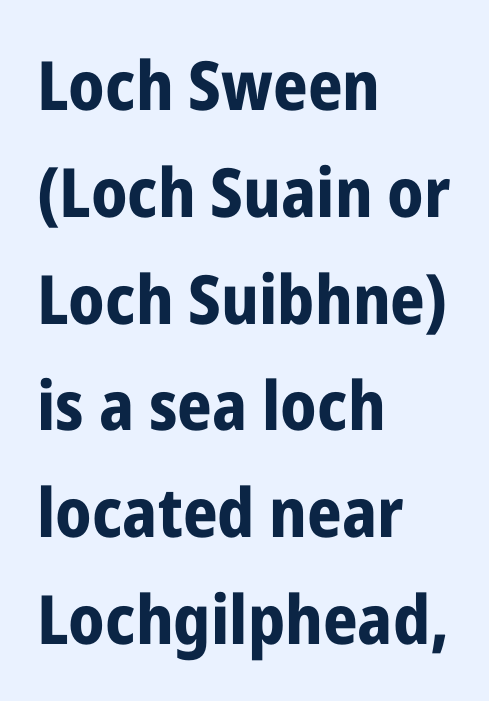
Quick note: interline space is typical. What weight is shown? A full bold with thick strokes. Typographically, this falls in the sans-serif category. Proportional: the letters do not fall into vertical columns. Typeset ragged right — the left edge is the straight one.
